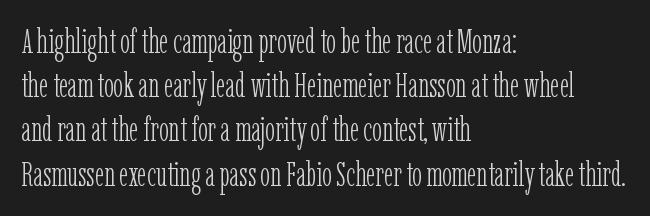
{"serif": "yes", "italic": "no", "bold": "no", "weight": "light", "width": "condensed", "stroke_contrast": "low", "x_height": "medium", "monospaced": "no", "underline": "no", "align": "left", "line_spacing": "normal", "line_spacing_ratio": 1.34, "letter_spacing": "normal", "letter_spacing_em": 0.0, "glyph_px": 33}
